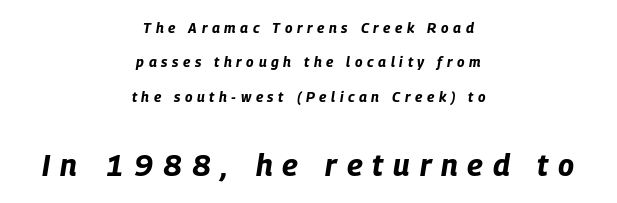
This sample has the flowing, uneven cadence of proportional lettering. Compare the two chunks: the lower has the greater cap height. A bare baseline throughout the passage. Yep, that's italic — everything's leaning.
